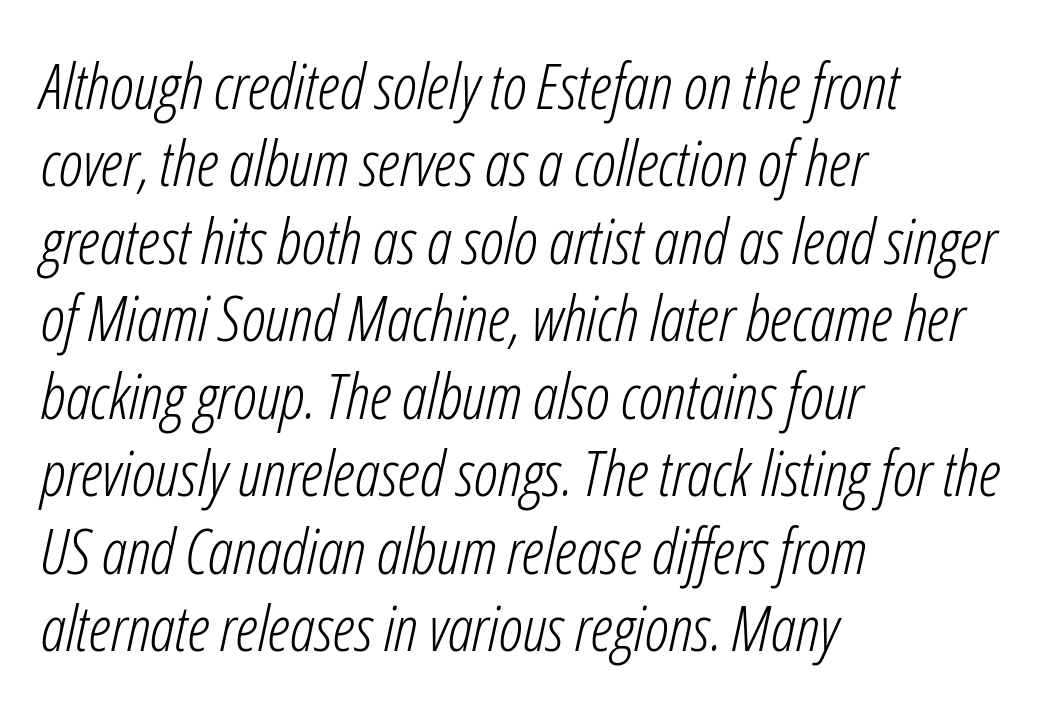
The image shows 63 px light, condensed type, italic (leaning right); set left-aligned, line spacing 1.23x, normal letter spacing, not underlined; low stroke contrast and a medium x-height.
